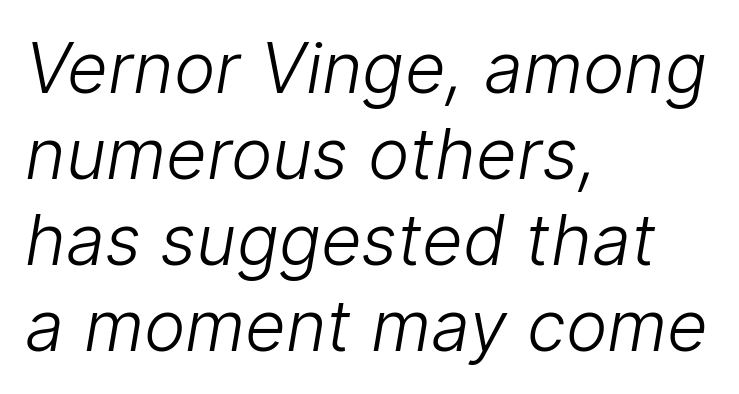
Bare-footed words on every line. Is the letter spacing exaggerated? No — it looks like the ordinary default. Stems here are at most as thick as an everyday book face. Is this a fixed-width face? No — the glyphs have proportional, varying widths. The lines in this sample share a left origin and differ only in where they stop. I'd call this a sans setting — the letters go barefoot.
